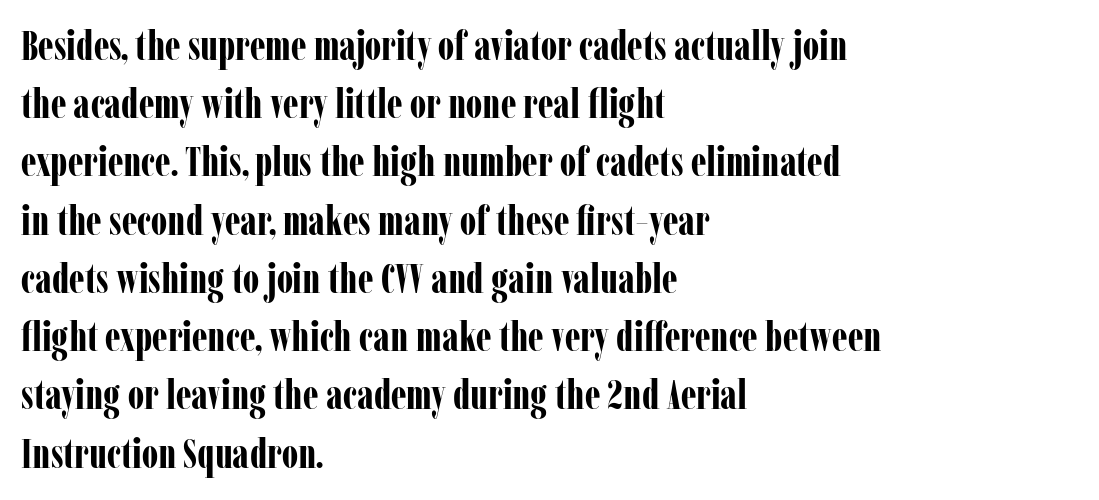
The image shows 41 px bold, condensed serif type, upright; set left-aligned, normal line spacing (1.42x), normal letter spacing, not underlined; low stroke contrast and a medium x-height.
